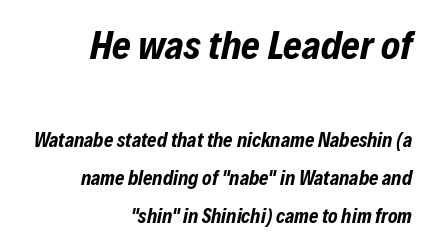
{"italic": "yes", "lean": "right", "slant_degrees": 12, "bold": "yes", "weight": "bold", "width": "condensed", "stroke_contrast": "low", "x_height": "medium", "monospaced": "no", "underline": "no", "align": "right", "line_spacing": "loose", "line_spacing_ratio": 1.9, "letter_spacing": "normal", "letter_spacing_em": 0.0, "larger_block": "first", "size_ratio": 2.0, "glyph_px": 40}
